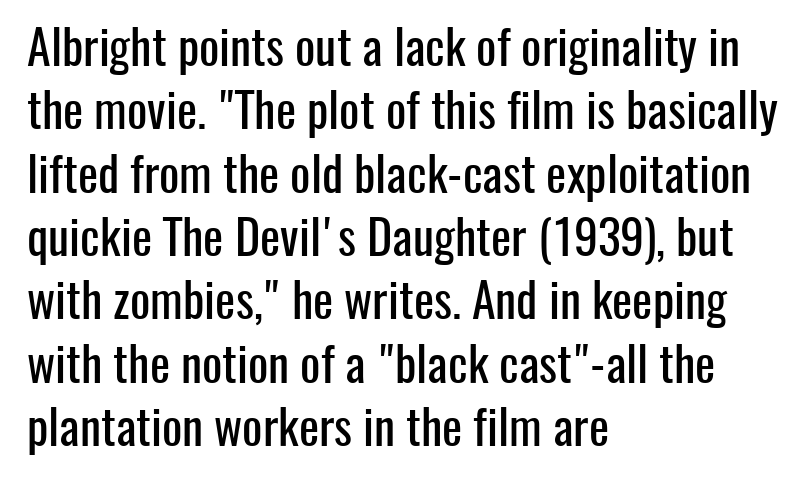
{"serif": "no", "italic": "no", "width": "condensed", "stroke_contrast": "low", "x_height": "medium", "monospaced": "no", "underline": "no", "align": "left", "line_spacing": "normal", "line_spacing_ratio": 1.32, "letter_spacing": "normal", "letter_spacing_em": 0.0, "glyph_px": 48}
